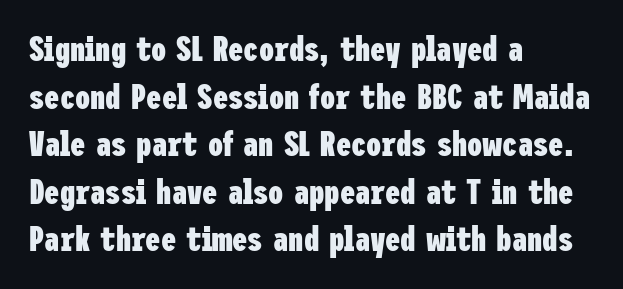
Q: Is the text bold? A: Yes.
Q: Is the text italic (slanted)? A: No, it is upright.
Q: Is the typeface a serif or a sans-serif typeface? A: Sans-serif.
Q: Is the text underlined? A: No.
Q: How is the paragraph aligned? A: Left-aligned.
Q: Is the spacing between letters normal or unusually wide? A: Normal.
Q: Is the spacing between lines tight, normal or loose? A: Normal.
Q: Width (condensed, normal, or wide)? A: Condensed.
Q: Stroke contrast? A: Low.
Q: x-height? A: Medium.
